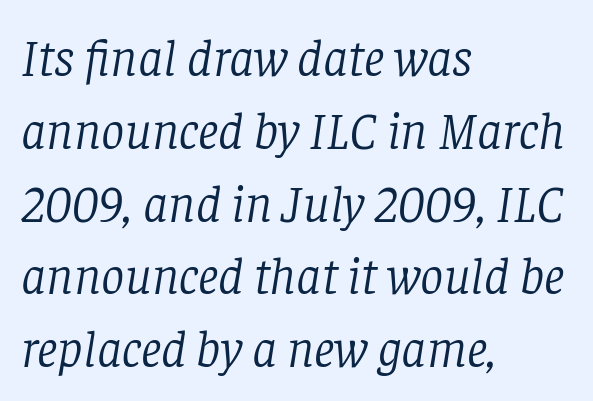
{"serif": "yes", "italic": "yes", "lean": "right", "slant_degrees": 8, "bold": "no", "weight": "light", "width": "normal", "stroke_contrast": "low", "x_height": "large", "monospaced": "no", "underline": "no", "align": "left", "line_spacing": "normal", "line_spacing_ratio": 1.4, "letter_spacing": "normal", "letter_spacing_em": 0.0, "glyph_px": 52}
